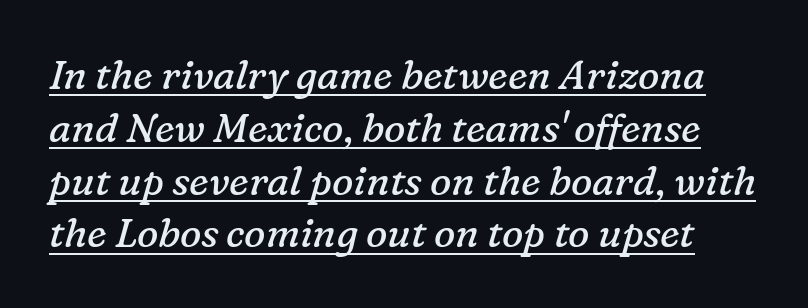
Q: Is the text bold? A: No.
Q: Is the text italic (slanted)? A: Yes, it leans right by about 16 degrees.
Q: Is the typeface a serif or a sans-serif typeface? A: Serif.
Q: Is the text underlined? A: Yes.
Q: Is the spacing between letters normal or unusually wide? A: Normal.
Q: Is the spacing between lines tight, normal or loose? A: Normal.
Q: Width (condensed, normal, or wide)? A: Normal.
Q: Stroke contrast? A: Low.
Q: x-height? A: Medium.
Q: Monospaced? A: No.
